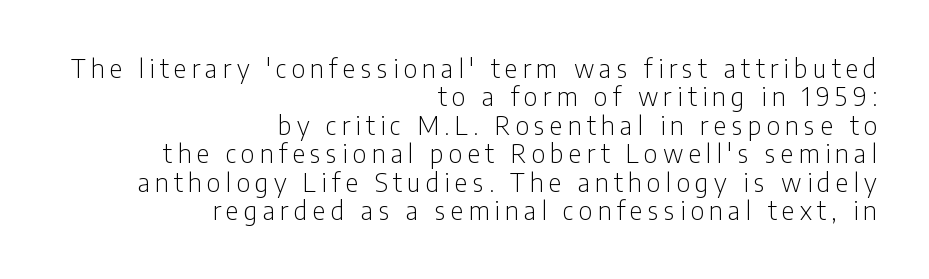
{"italic": "no", "bold": "no", "underline": "no", "align": "right", "line_spacing": "tight", "line_spacing_ratio": 1.14, "letter_spacing": "wide", "letter_spacing_em": 0.21, "glyph_px": 25}
